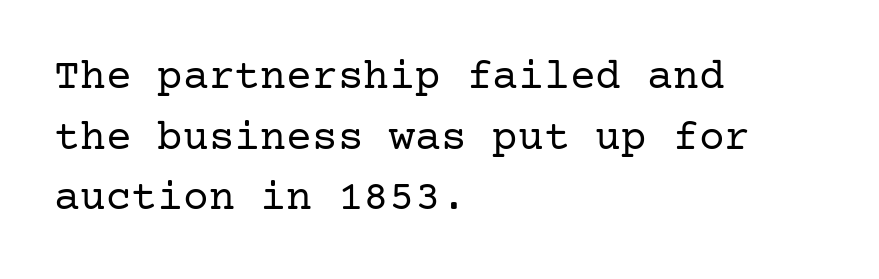
Q: Is the text bold? A: No.
Q: Is the text italic (slanted)? A: No, it is upright.
Q: Is the typeface a serif or a sans-serif typeface? A: Serif.
Q: Is the text underlined? A: No.
Q: How is the paragraph aligned? A: Left-aligned.
Q: Is the spacing between letters normal or unusually wide? A: Normal.
Q: Is the spacing between lines tight, normal or loose? A: Normal.
Q: Width (condensed, normal, or wide)? A: Normal.
Q: Stroke contrast? A: Low.
Q: x-height? A: Medium.
